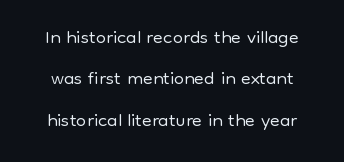
{"serif": "no", "italic": "no", "bold": "no", "weight": "light", "width": "normal", "stroke_contrast": "low", "x_height": "medium", "monospaced": "no", "underline": "no", "align": "center", "line_spacing": "normal", "line_spacing_ratio": 1.43, "letter_spacing": "normal", "letter_spacing_em": 0.0, "glyph_px": 29}
